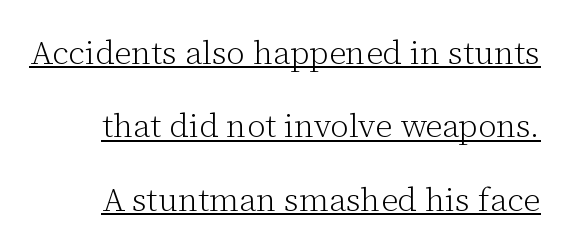
{"serif": "yes", "italic": "no", "bold": "no", "weight": "light", "width": "normal", "stroke_contrast": "low", "x_height": "medium", "monospaced": "no", "underline": "yes", "line_spacing": "loose", "line_spacing_ratio": 2.22, "letter_spacing": "normal", "letter_spacing_em": 0.0, "glyph_px": 33}
